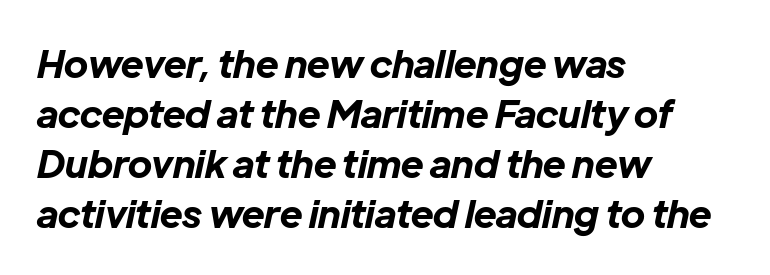
{"italic": "yes", "lean": "right", "slant_degrees": 12, "bold": "yes", "weight": "bold", "width": "normal", "stroke_contrast": "low", "x_height": "medium", "monospaced": "no", "underline": "no", "align": "left", "line_spacing": "normal", "line_spacing_ratio": 1.32, "letter_spacing": "normal", "letter_spacing_em": 0.0, "glyph_px": 38}
